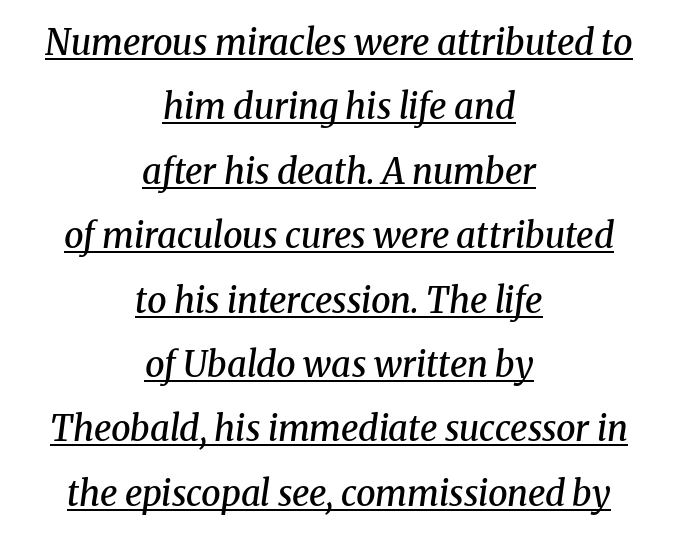
Do the characters align in a grid? No, the font is proportional. Emphasis-style slanted type is in use. The typesetting leans somewhat heavy: a semibold. Compared with a flush-left layout, this one balances lines on the center instead.
